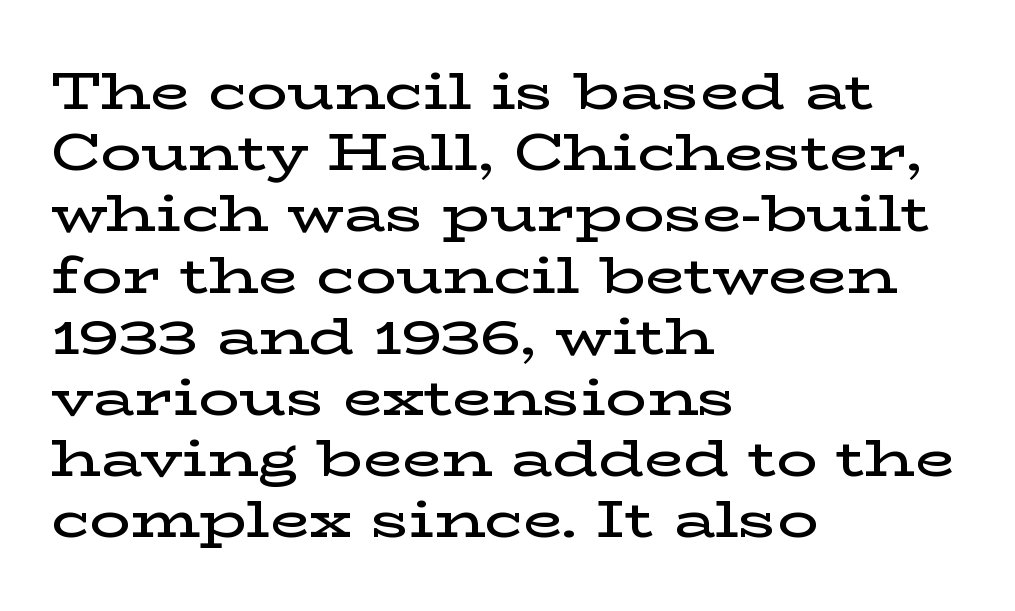
{"serif": "yes", "italic": "no", "bold": "semi", "weight": "semibold", "width": "wide", "stroke_contrast": "low", "x_height": "medium", "monospaced": "no", "underline": "no", "align": "left", "line_spacing_ratio": 1.2, "letter_spacing": "normal", "letter_spacing_em": 0.0, "glyph_px": 51}
